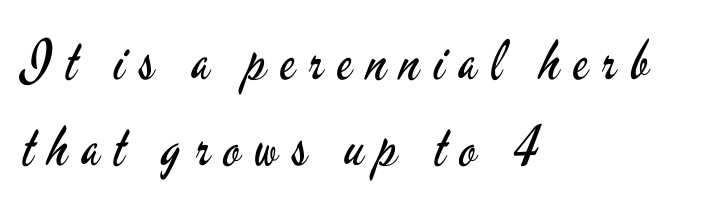
The image shows 55 px regular-weight, condensed sans-serif type; set left-aligned, normal line spacing (1.56x), unusually wide letter spacing (+0.26 em), not underlined; low stroke contrast and a small x-height.
